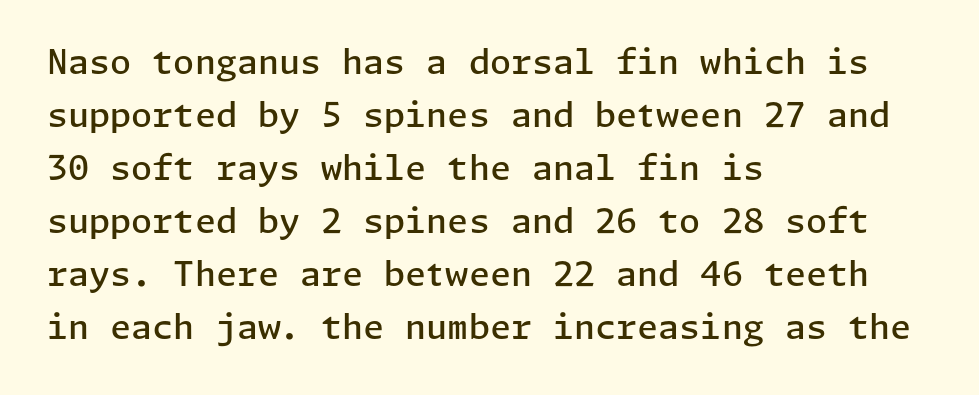
The lines in this sample share a left origin and differ only in where they stop. A typesetter would mark this as roman, not italic. How would I describe the line gaps? Plain and ordinary. Nothing sits at the stroke ends, so this counts as sans-serif.
